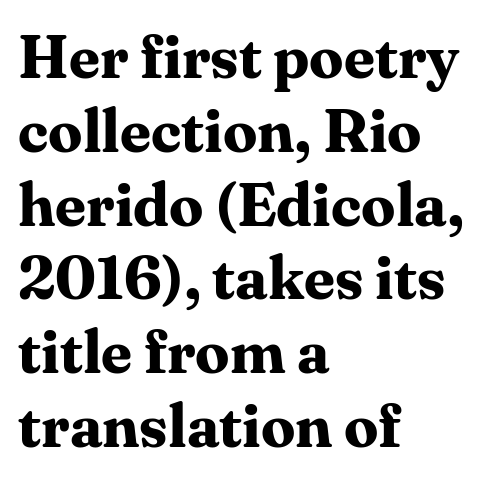
Q: Is the text bold? A: Yes.
Q: Is the text italic (slanted)? A: No, it is upright.
Q: Is the typeface a serif or a sans-serif typeface? A: Serif.
Q: Is the text underlined? A: No.
Q: How is the paragraph aligned? A: Left-aligned.
Q: Is the spacing between letters normal or unusually wide? A: Normal.
Q: Width (condensed, normal, or wide)? A: Normal.
Q: Stroke contrast? A: Medium.
Q: x-height? A: Medium.
Q: Monospaced? A: No.
